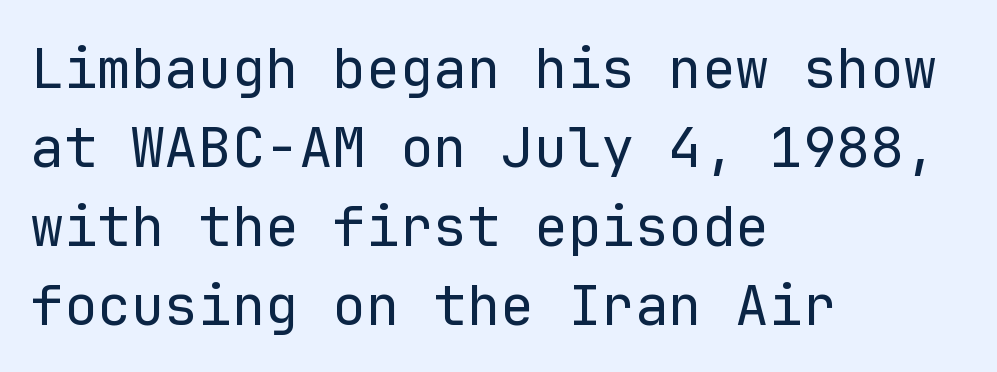
The image shows 56 px regular-weight sans-serif type, upright, monospaced; set left-aligned, normal line spacing (1.41x), normal letter spacing, not underlined; low stroke contrast and a medium x-height.
